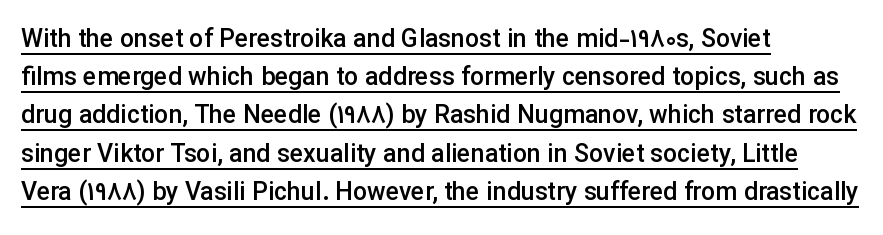
Q: Is the text bold? A: Semi-bold.
Q: Is the text italic (slanted)? A: No, it is upright.
Q: Is the text underlined? A: Yes.
Q: How is the paragraph aligned? A: Left-aligned.
Q: Is the spacing between letters normal or unusually wide? A: Normal.
Q: Is the spacing between lines tight, normal or loose? A: Normal.
